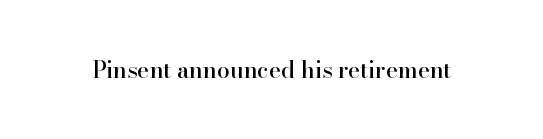
Q: Is the text italic (slanted)? A: No, it is upright.
Q: Is the text underlined? A: No.
Q: Is the spacing between letters normal or unusually wide? A: Normal.
